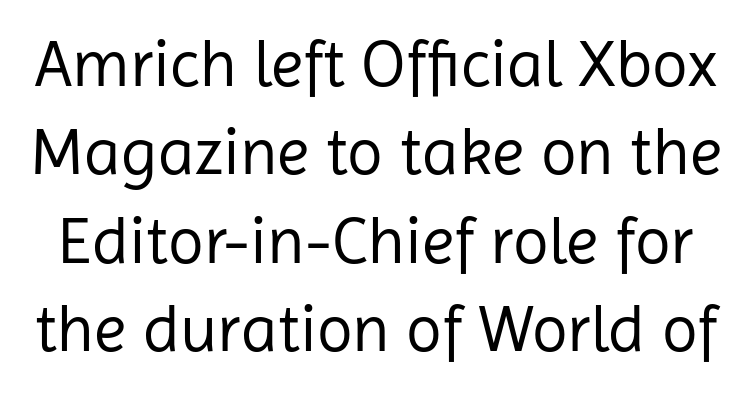
Q: Is the text bold? A: No.
Q: Is the text italic (slanted)? A: No, it is upright.
Q: Is the typeface a serif or a sans-serif typeface? A: Sans-serif.
Q: Is the text underlined? A: No.
Q: Is the spacing between letters normal or unusually wide? A: Normal.
Q: Is the spacing between lines tight, normal or loose? A: Normal.
Q: Width (condensed, normal, or wide)? A: Normal.
Q: Stroke contrast? A: Low.
Q: x-height? A: Medium.
Q: Monospaced? A: No.
